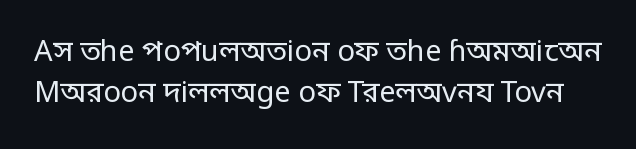
The image shows 29 px regular-weight, condensed sans-serif type, upright; set normal line spacing (1.43x), normal letter spacing, not underlined; low stroke contrast.
